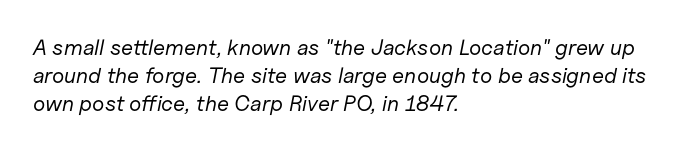
Q: Is the text bold? A: No.
Q: Is the text italic (slanted)? A: Yes, it leans right by about 11 degrees.
Q: Is the text underlined? A: No.
Q: How is the paragraph aligned? A: Left-aligned.
Q: Is the spacing between letters normal or unusually wide? A: Normal.
Q: Is the spacing between lines tight, normal or loose? A: Normal.
